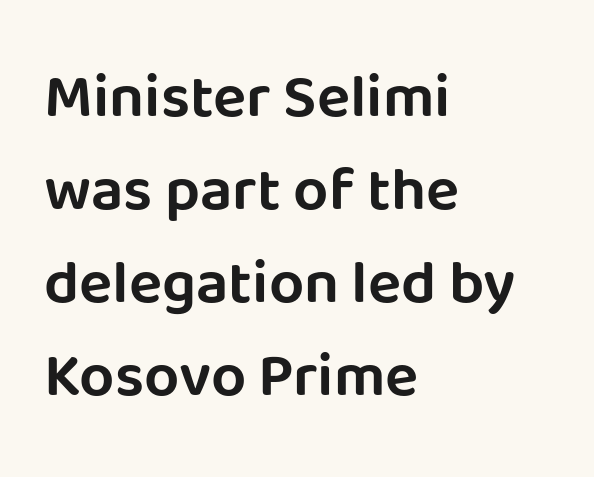
Varying glyph widths throughout — classic text-font behaviour. Normally led — the rows are evenly, conventionally spaced. Typographically, this falls in the sans-serif category. Honestly, the letter spacing is just normal — you wouldn't notice it.
